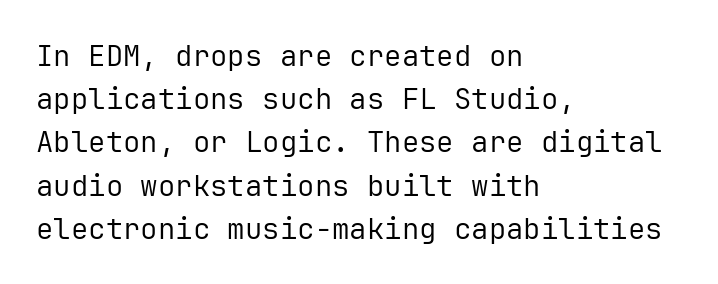
{"serif": "no", "italic": "no", "bold": "no", "weight": "regular", "width": "normal", "stroke_contrast": "low", "x_height": "medium", "monospaced": "yes", "underline": "no", "align": "left", "line_spacing": "normal", "line_spacing_ratio": 1.49, "letter_spacing": "normal", "letter_spacing_em": 0.0, "glyph_px": 29}
